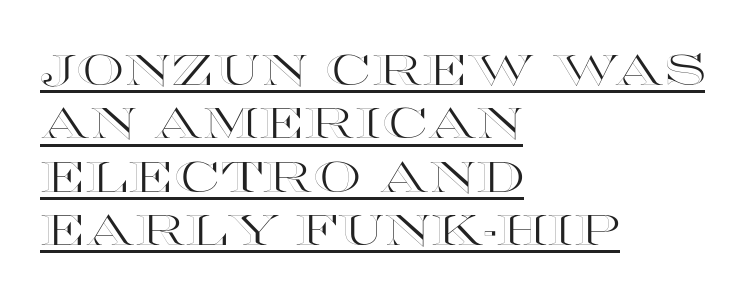
Every row of glyphs begins at an identical x-position on the left. The font's upright variant was chosen for this text. Looks like someone drew a line under every word here. In terms of letterspacing, this is plain default setting.
